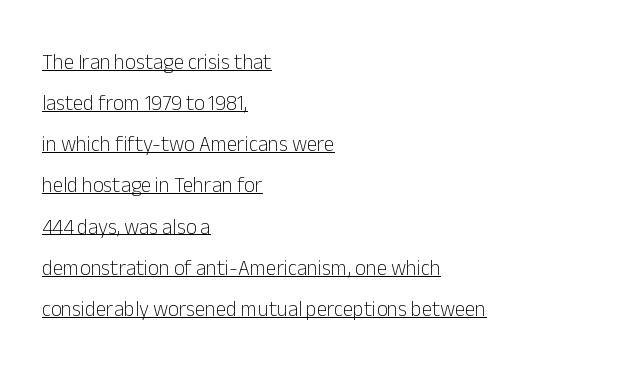
Honestly, the underline is the first thing you notice here. What's the leading like? Stretched, with rows far apart. Is this a heavy cut? Hardly; it is regular or lighter. The type is set solid horizontally, with unmodified tracking. Horizontal alignment here is leftward, the default for most running prose. Posture: vertical.
